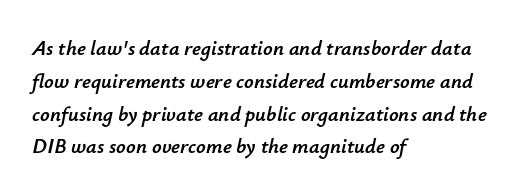
The image shows 21 px text type, italic (leaning right); set left-aligned, normal line spacing (1.56x), normal letter spacing, not underlined.
